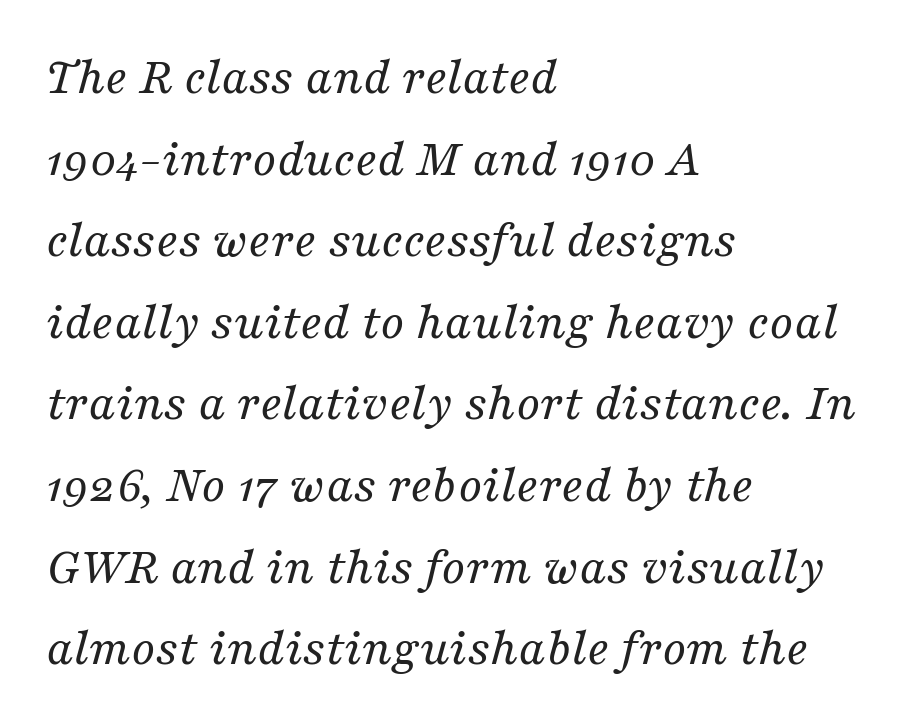
Designer's note — italics engaged. Think standard paragraph weight, or any step lighter than that. The face used here is rendered with its standard letterfit. Left-aligned paragraph, ragged on the right. Is there much room between lines? A standard amount, neither cramped nor airy. Is this a fixed-width face? No — the glyphs have proportional, varying widths.
